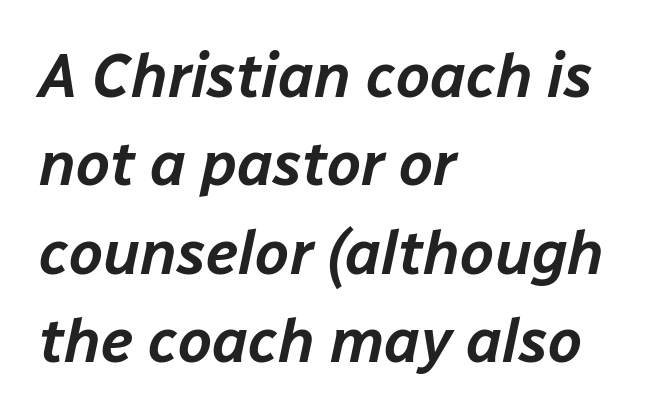
The image shows 61 px text type, italic (leaning right); set left-aligned, normal line spacing (1.45x), normal letter spacing, not underlined; low stroke contrast and a medium x-height.
